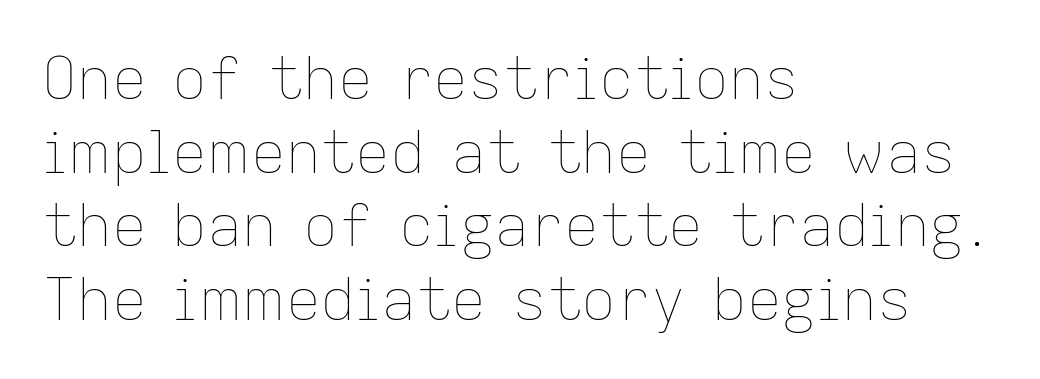
{"italic": "no", "bold": "no", "weight": "thin", "width": "normal", "stroke_contrast": "low", "x_height": "medium", "monospaced": "no", "underline": "no", "align": "left", "line_spacing": "normal", "line_spacing_ratio": 1.27, "letter_spacing": "normal", "letter_spacing_em": 0.0, "glyph_px": 58}
